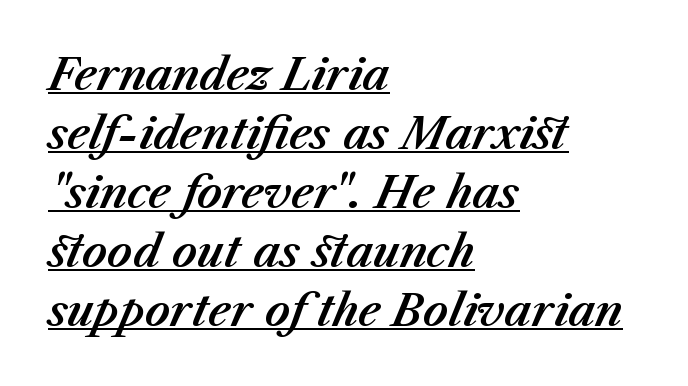
Q: Is the text italic (slanted)? A: Yes, it leans right by about 23 degrees.
Q: Is the text underlined? A: Yes.
Q: How is the paragraph aligned? A: Left-aligned.
Q: Is the spacing between letters normal or unusually wide? A: Normal.
Q: Is the spacing between lines tight, normal or loose? A: Normal.
Q: Width (condensed, normal, or wide)? A: Normal.
Q: Stroke contrast? A: Medium.
Q: x-height? A: Medium.
Q: Monospaced? A: No.
